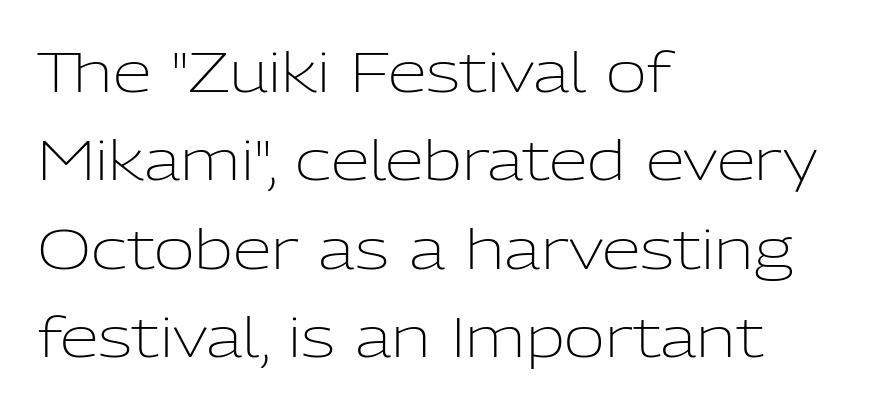
Line spacing here is normal. Upright lettering throughout. Rule under the text: the space is simply empty. The font family rendered here belongs to the sans-serif group. Spacing verdict: proportional, widths tailored to each character. The cut favours lightness, reaching ordinary text weight at its darkest.
